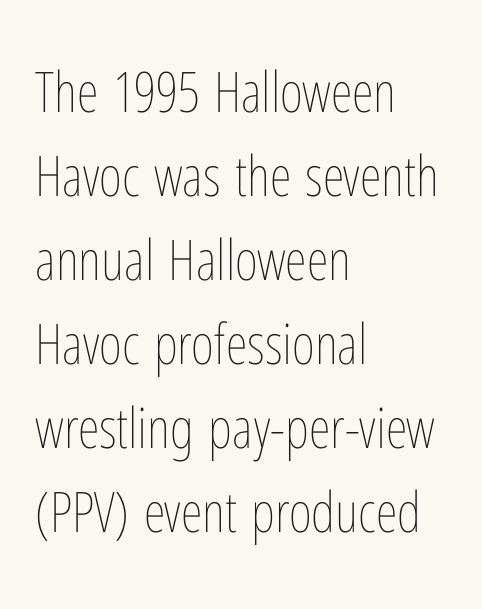
{"italic": "no", "bold": "no", "weight": "thin", "width": "condensed", "stroke_contrast": "low", "x_height": "medium", "monospaced": "no", "underline": "no", "align": "left", "line_spacing": "normal", "line_spacing_ratio": 1.5, "letter_spacing": "normal", "letter_spacing_em": 0.0, "glyph_px": 56}
